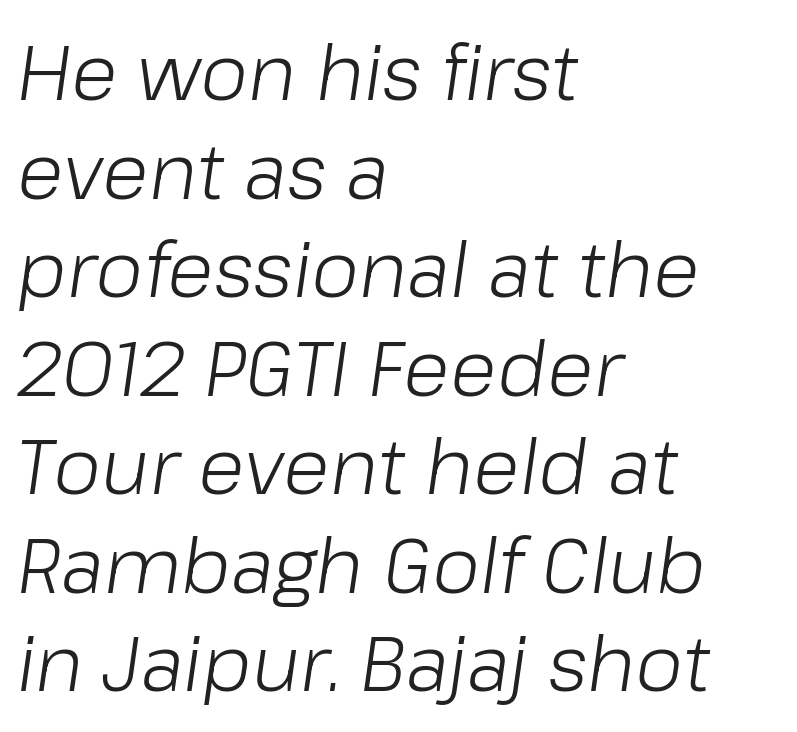
Q: Is the text bold? A: No.
Q: Is the text italic (slanted)? A: Yes, it leans right by about 8 degrees.
Q: Is the text underlined? A: No.
Q: How is the paragraph aligned? A: Left-aligned.
Q: Is the spacing between letters normal or unusually wide? A: Normal.
Q: Is the spacing between lines tight, normal or loose? A: Normal.
Q: Width (condensed, normal, or wide)? A: Normal.
Q: Stroke contrast? A: Low.
Q: x-height? A: Medium.
Q: Monospaced? A: No.
